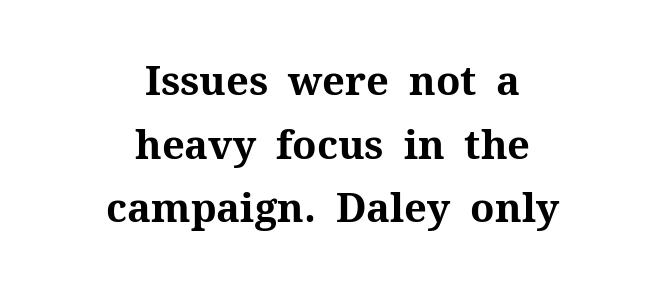
Is there any slant? The stems are plumb. The space directly below the letters is spotless. The type family on display is of the serif kind. What's the leading like? Ordinary, nothing unusual.
